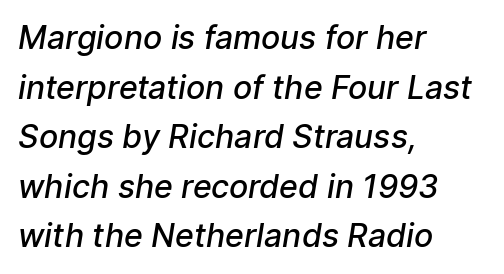
Q: Is the text bold? A: Semi-bold.
Q: Is the typeface a serif or a sans-serif typeface? A: Sans-serif.
Q: Is the text underlined? A: No.
Q: How is the paragraph aligned? A: Left-aligned.
Q: Is the spacing between letters normal or unusually wide? A: Normal.
Q: Is the spacing between lines tight, normal or loose? A: Normal.
Q: Width (condensed, normal, or wide)? A: Normal.
Q: Stroke contrast? A: Low.
Q: x-height? A: Medium.
Q: Monospaced? A: No.
